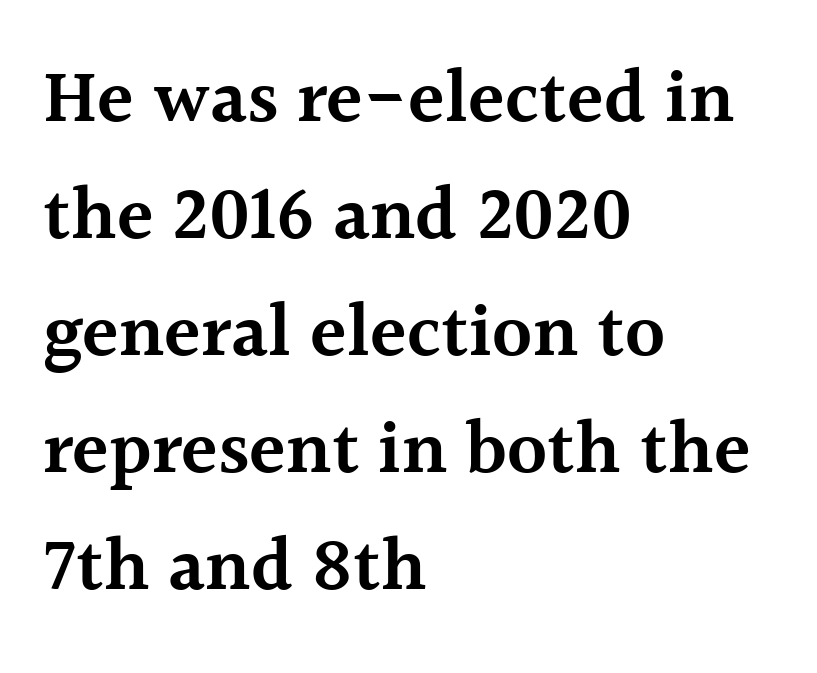
Q: Is the text bold? A: Semi-bold.
Q: Is the text italic (slanted)? A: No, it is upright.
Q: Is the typeface a serif or a sans-serif typeface? A: Serif.
Q: Is the text underlined? A: No.
Q: How is the paragraph aligned? A: Left-aligned.
Q: Is the spacing between letters normal or unusually wide? A: Normal.
Q: Is the spacing between lines tight, normal or loose? A: Normal.
Q: Width (condensed, normal, or wide)? A: Normal.
Q: x-height? A: Medium.
Q: Monospaced? A: No.
